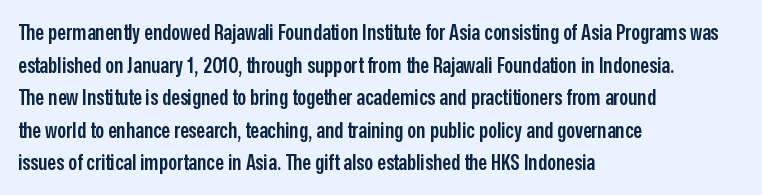
Short and long lines alike share a common starting point at left. Quick note: not italic, upright. In terms of leading, this rendering sits right in the middle. The gap between lines stays unmarked.
